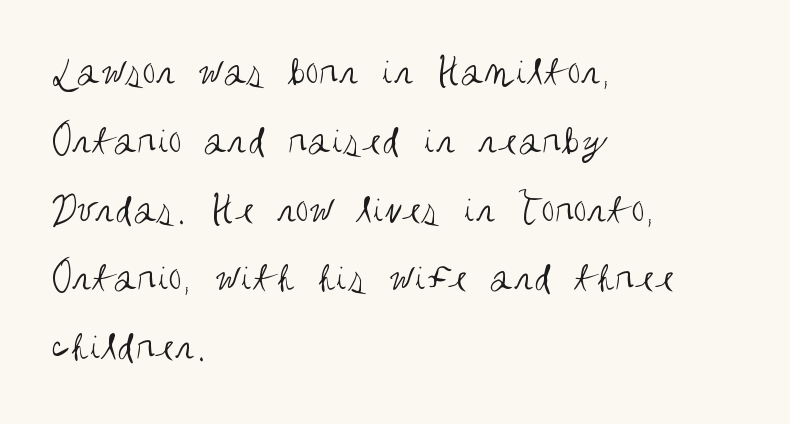
Q: Is the text bold? A: No.
Q: Is the typeface a serif or a sans-serif typeface? A: Sans-serif.
Q: Is the text underlined? A: No.
Q: How is the paragraph aligned? A: Left-aligned.
Q: Is the spacing between letters normal or unusually wide? A: Normal.
Q: Is the spacing between lines tight, normal or loose? A: Normal.
Q: Width (condensed, normal, or wide)? A: Condensed.
Q: Stroke contrast? A: Medium.
Q: x-height? A: Large.
Q: Monospaced? A: No.
